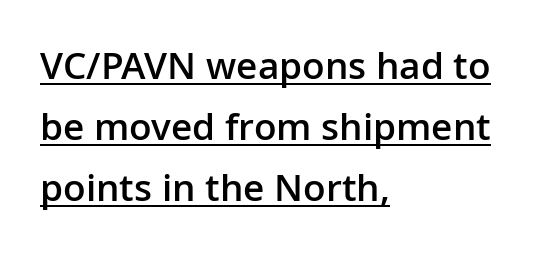
{"serif": "no", "italic": "no", "bold": "semi", "weight": "semibold", "width": "normal", "stroke_contrast": "low", "x_height": "medium", "monospaced": "no", "underline": "yes", "align": "left", "line_spacing": "normal", "line_spacing_ratio": 1.65, "letter_spacing": "normal", "letter_spacing_em": 0.0, "glyph_px": 37}
